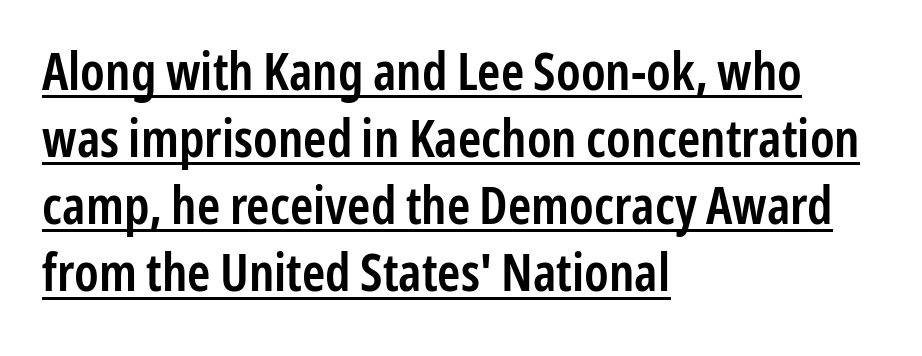
The image shows 52 px semibold, condensed sans-serif type, upright; set left-aligned, normal line spacing (1.29x), normal letter spacing, underlined; low stroke contrast and a medium x-height.
